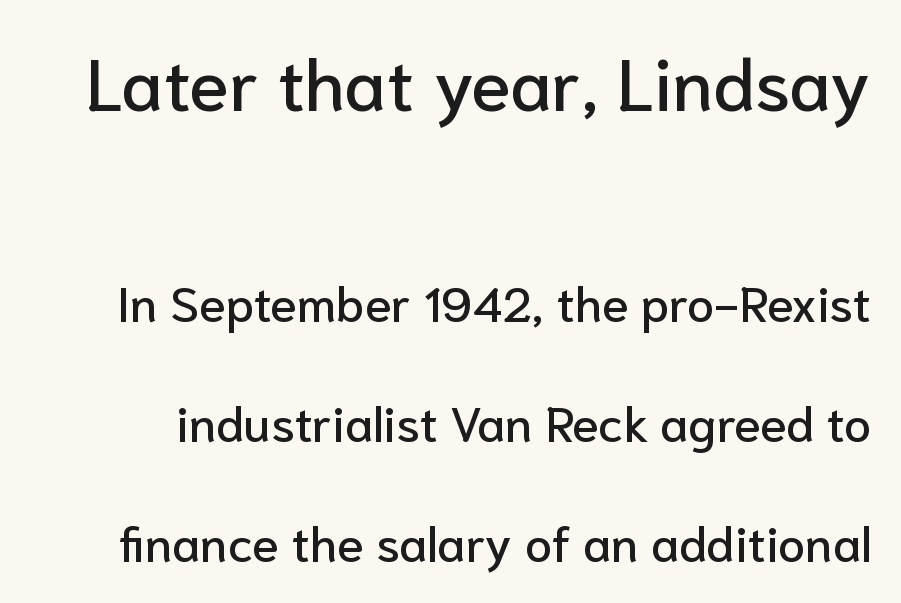
The image shows 73 px sans-serif type, upright; set loose line spacing (2.45x), normal letter spacing, not underlined; the first (top) block is 1.49x larger; low stroke contrast and a medium x-height.
